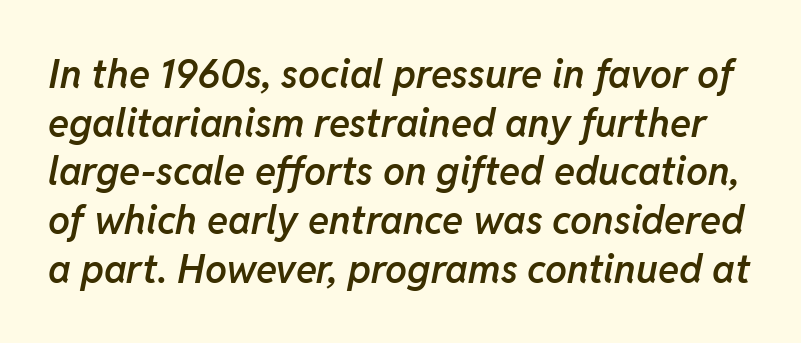
Q: Is the text bold? A: Semi-bold.
Q: Is the text italic (slanted)? A: Yes, it leans right by about 11 degrees.
Q: Is the text underlined? A: No.
Q: Is the spacing between letters normal or unusually wide? A: Normal.
Q: Is the spacing between lines tight, normal or loose? A: Normal.
Q: Width (condensed, normal, or wide)? A: Normal.
Q: Stroke contrast? A: Low.
Q: x-height? A: Medium.
Q: Monospaced? A: No.
